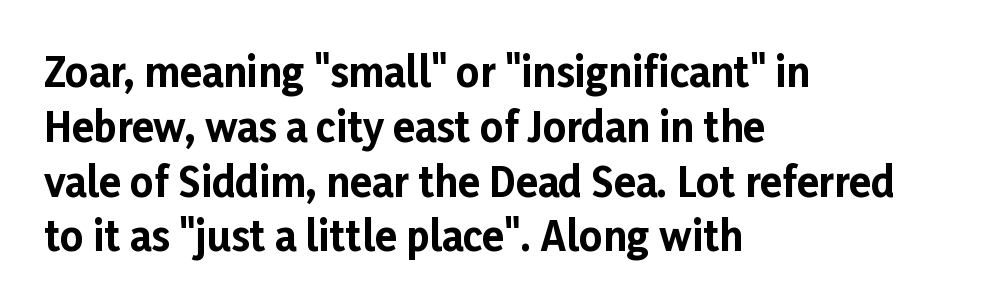
{"serif": "no", "italic": "no", "bold": "yes", "weight": "bold", "width": "normal", "stroke_contrast": "low", "x_height": "medium", "monospaced": "no", "underline": "no", "align": "left", "line_spacing": "normal", "line_spacing_ratio": 1.37, "letter_spacing": "normal", "letter_spacing_em": 0.0, "glyph_px": 40}
